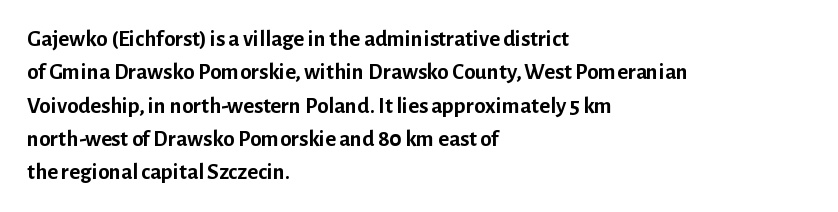
Every letter is thick-stroked: bold, no question. The space directly below the letters is spotless. How would I describe the line gaps? Plain and ordinary. A classic flush-left, rag-right setting is used for this passage. The specimen reads as upright at a glance.
